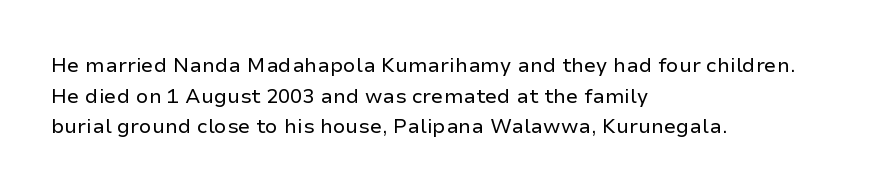
{"italic": "no", "bold": "no", "underline": "no", "align": "left", "line_spacing": "normal", "line_spacing_ratio": 1.53, "letter_spacing": "normal", "letter_spacing_em": 0.0, "glyph_px": 20}
